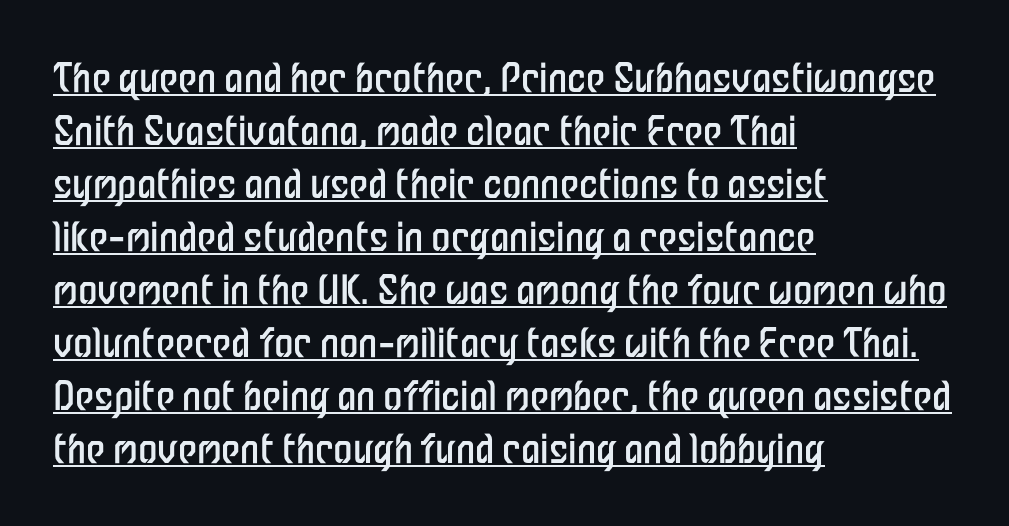
The lines are quadded left. Weight: not bold — regular or lighter. The words here are underlined. Is there much room between lines? A standard amount, neither cramped nor airy. The tracking reads as untouched default to a designer's eye.
